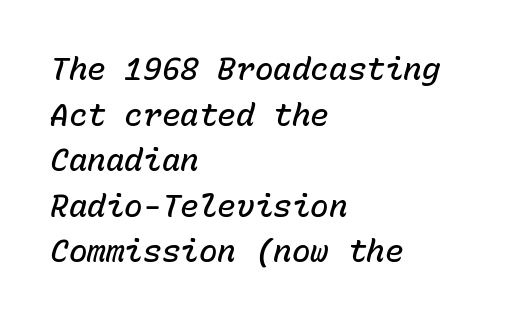
The image shows 31 px semibold type, italic (leaning right), monospaced; set left-aligned, normal line spacing (1.47x), normal letter spacing, not underlined; low stroke contrast and a medium x-height.
